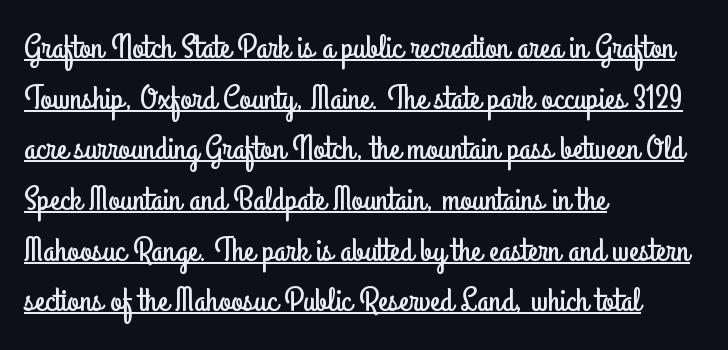
Q: Is the typeface a serif or a sans-serif typeface? A: Sans-serif.
Q: Is the text underlined? A: Yes.
Q: How is the paragraph aligned? A: Left-aligned.
Q: Is the spacing between letters normal or unusually wide? A: Normal.
Q: Is the spacing between lines tight, normal or loose? A: Normal.
Q: Width (condensed, normal, or wide)? A: Condensed.
Q: Stroke contrast? A: Low.
Q: x-height? A: Small.
Q: Monospaced? A: No.
